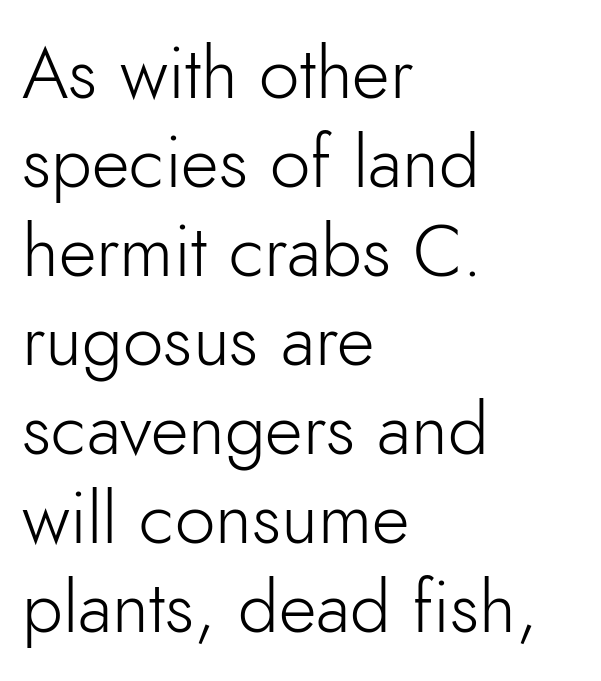
Q: Is the text bold? A: No.
Q: Is the text italic (slanted)? A: No, it is upright.
Q: Is the typeface a serif or a sans-serif typeface? A: Sans-serif.
Q: Is the text underlined? A: No.
Q: How is the paragraph aligned? A: Left-aligned.
Q: Is the spacing between letters normal or unusually wide? A: Normal.
Q: Width (condensed, normal, or wide)? A: Normal.
Q: Stroke contrast? A: Low.
Q: x-height? A: Small.
Q: Monospaced? A: No.
